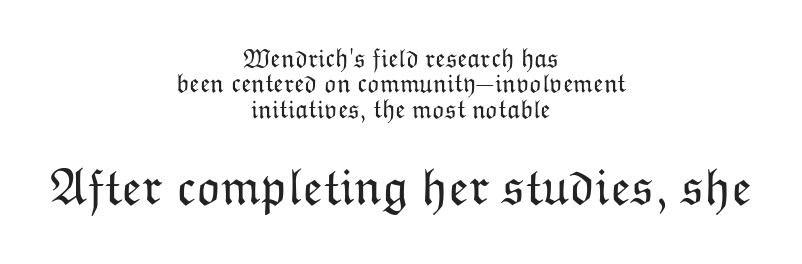
{"italic": "no", "bold": "no", "weight": "light", "width": "normal", "stroke_contrast": "low", "x_height": "medium", "monospaced": "no", "underline": "no", "align": "center", "line_spacing": "tight", "line_spacing_ratio": 0.98, "letter_spacing": "normal", "letter_spacing_em": 0.0, "larger_block": "second", "size_ratio": 2.0, "glyph_px": 52}
